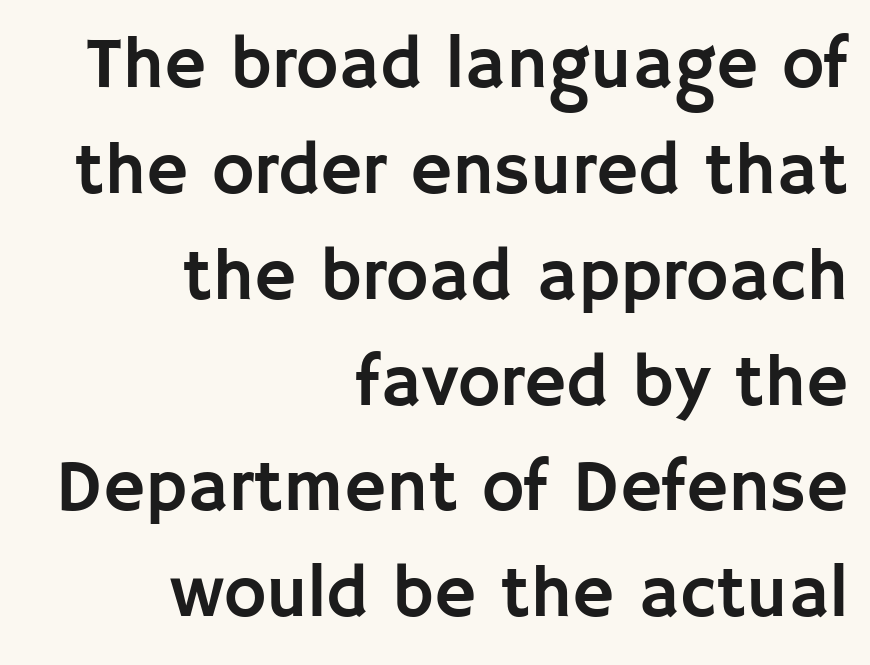
Q: Is the text italic (slanted)? A: No, it is upright.
Q: Is the typeface a serif or a sans-serif typeface? A: Sans-serif.
Q: Is the text underlined? A: No.
Q: How is the paragraph aligned? A: Right-aligned.
Q: Is the spacing between letters normal or unusually wide? A: Normal.
Q: Is the spacing between lines tight, normal or loose? A: Normal.
Q: Width (condensed, normal, or wide)? A: Normal.
Q: Stroke contrast? A: Low.
Q: x-height? A: Large.
Q: Monospaced? A: No.
